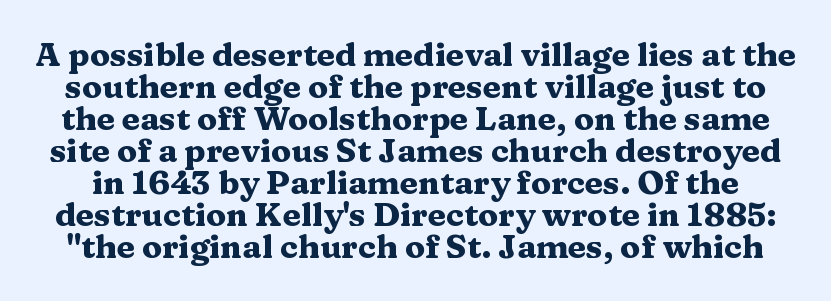
The image shows 33 px heavy, wide serif type, upright; set tight line spacing (0.97x), normal letter spacing, not underlined; medium stroke contrast and a medium x-height.
